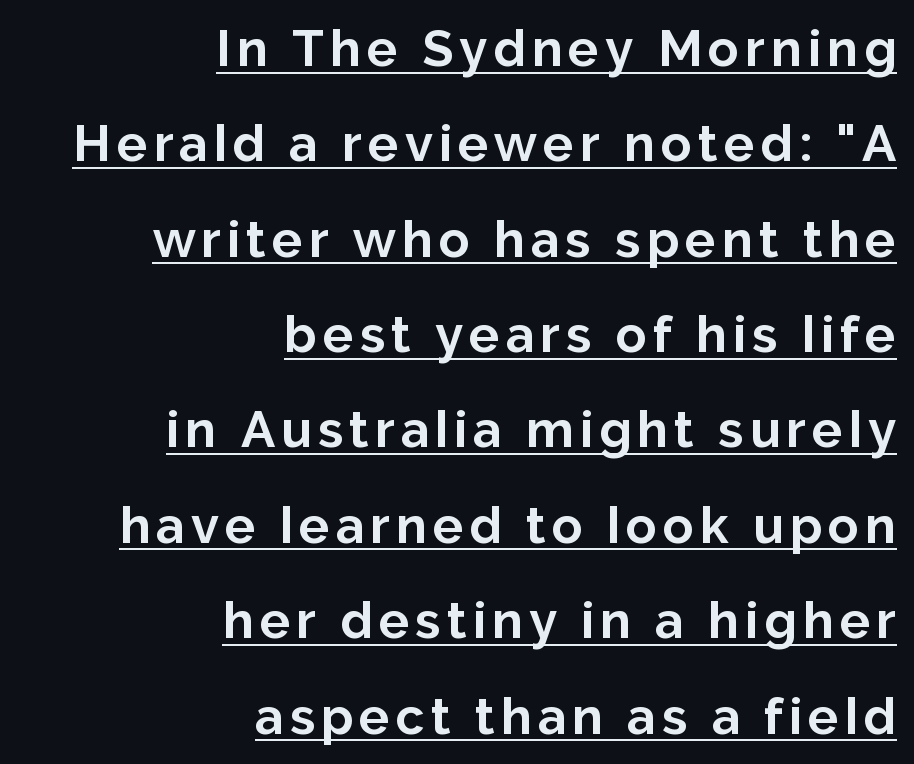
{"serif": "no", "italic": "no", "bold": "yes", "weight": "bold", "width": "normal", "stroke_contrast": "low", "x_height": "medium", "monospaced": "no", "underline": "yes", "align": "right", "line_spacing_ratio": 1.87, "glyph_px": 51}
